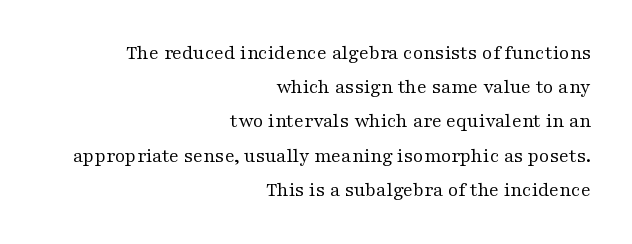
{"italic": "no", "bold": "no", "underline": "no", "align": "right", "line_spacing_ratio": 1.71, "letter_spacing": "normal", "letter_spacing_em": 0.0, "glyph_px": 20}
